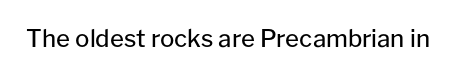
Q: Is the text bold? A: No.
Q: Is the text italic (slanted)? A: No, it is upright.
Q: Is the text underlined? A: No.
Q: Is the spacing between letters normal or unusually wide? A: Normal.
